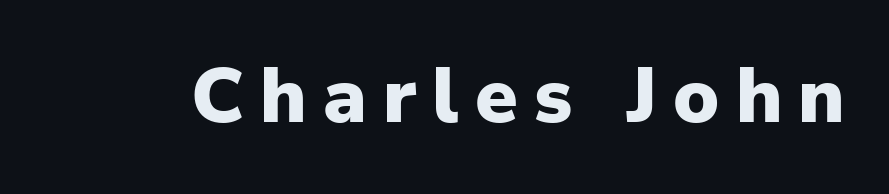
Heft: maximum for text — a bold. The passage shown is not underscored anywhere. Note: no serifs on the glyphs. What stands out about the letter spacing? Its width — letters are far apart. Is there any slant? The stems are plumb. Looks like regular typesetting: each glyph gets only the width it needs.
